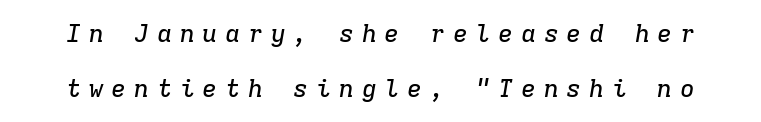
Q: Is the text italic (slanted)? A: Yes, it leans right by about 9 degrees.
Q: Is the text underlined? A: No.
Q: Is the spacing between letters normal or unusually wide? A: Unusually wide.
Q: Is the spacing between lines tight, normal or loose? A: Loose.
